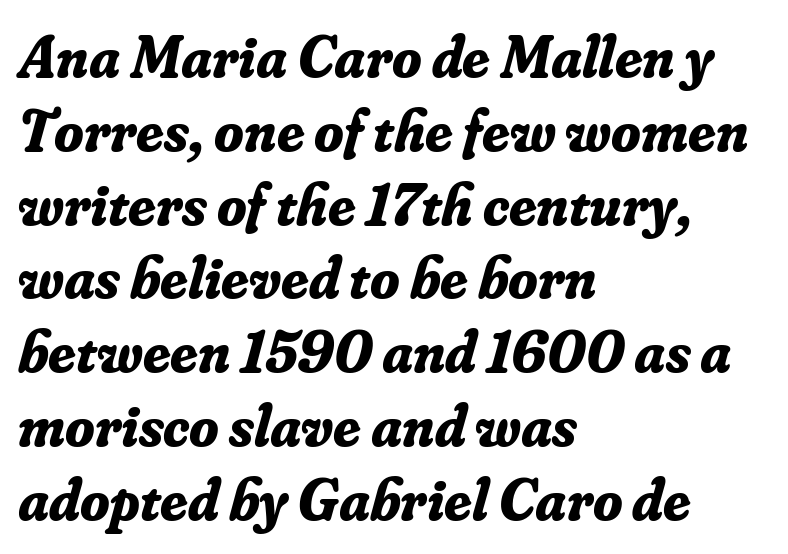
Q: Is the text bold? A: Yes.
Q: Is the text italic (slanted)? A: Yes, it leans right by about 16 degrees.
Q: Is the typeface a serif or a sans-serif typeface? A: Serif.
Q: Is the text underlined? A: No.
Q: How is the paragraph aligned? A: Left-aligned.
Q: Is the spacing between letters normal or unusually wide? A: Normal.
Q: Width (condensed, normal, or wide)? A: Normal.
Q: Stroke contrast? A: Low.
Q: x-height? A: Small.
Q: Monospaced? A: No.
